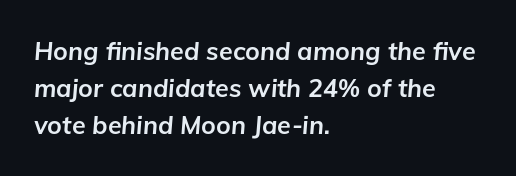
Q: Is the text bold? A: Yes.
Q: Is the text italic (slanted)? A: Yes, it leans right by about 5 degrees.
Q: Is the text underlined? A: No.
Q: How is the paragraph aligned? A: Left-aligned.
Q: Is the spacing between letters normal or unusually wide? A: Normal.
Q: Is the spacing between lines tight, normal or loose? A: Normal.
